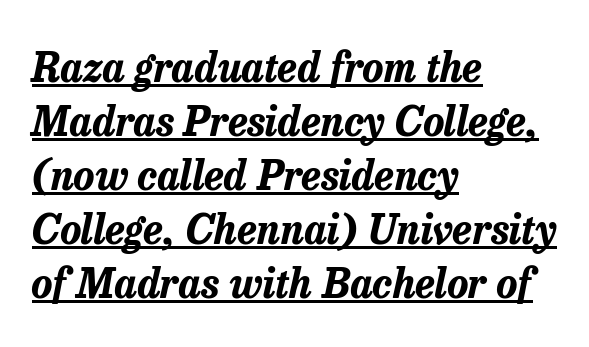
The image shows 40 px bold type, italic (leaning right); set left-aligned, normal line spacing (1.35x), normal letter spacing, underlined; low stroke contrast and a medium x-height.
